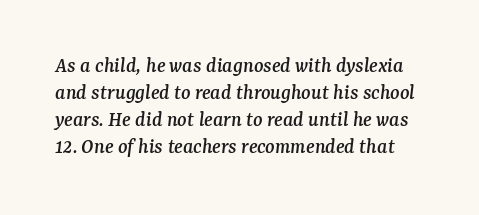
The specimen omits any rule beneath the text block's lines. Characters follow at the spacing the type designer built in. Quick note: italic.
